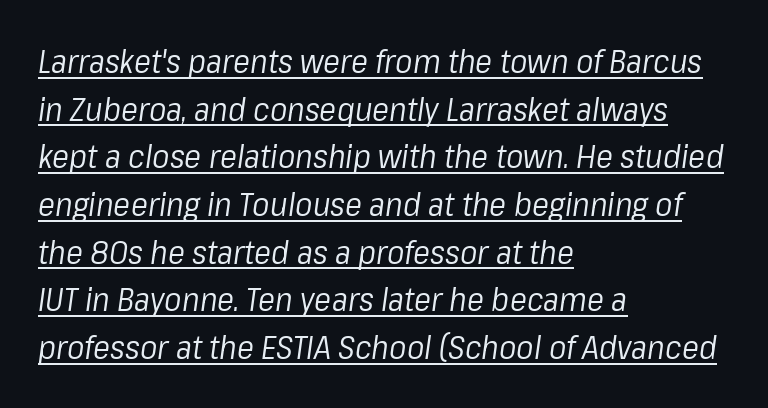
The image shows 32 px regular-weight type, italic (leaning right); set left-aligned, normal line spacing (1.49x), normal letter spacing, underlined; low stroke contrast and a medium x-height.
